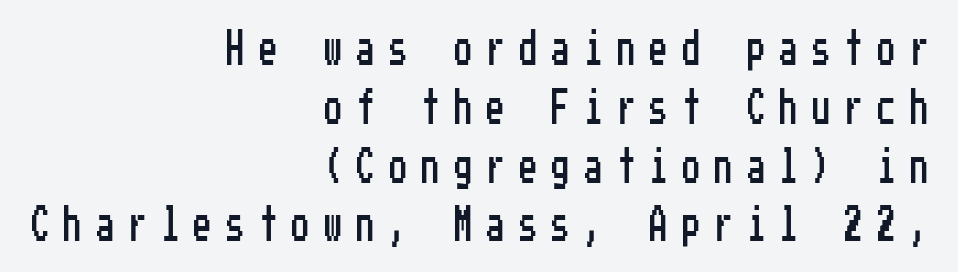
The glyphs are unaccompanied by any horizontal stroke below them. A roman cut, with each character standing at attention. A sans-serif font was chosen for this passage. The horizontal fit of the characters is loose and conspicuously gappy. This block has exactly the height ordinary leading produces.
